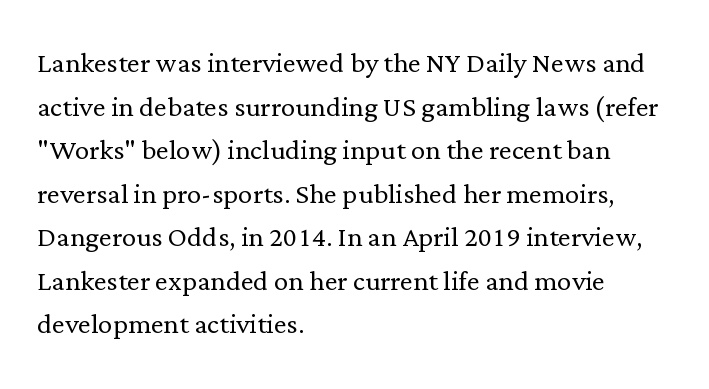
Q: Is the text bold? A: No.
Q: Is the text italic (slanted)? A: No, it is upright.
Q: Is the typeface a serif or a sans-serif typeface? A: Serif.
Q: Is the text underlined? A: No.
Q: How is the paragraph aligned? A: Left-aligned.
Q: Is the spacing between letters normal or unusually wide? A: Normal.
Q: Width (condensed, normal, or wide)? A: Normal.
Q: Stroke contrast? A: Low.
Q: x-height? A: Medium.
Q: Monospaced? A: No.
